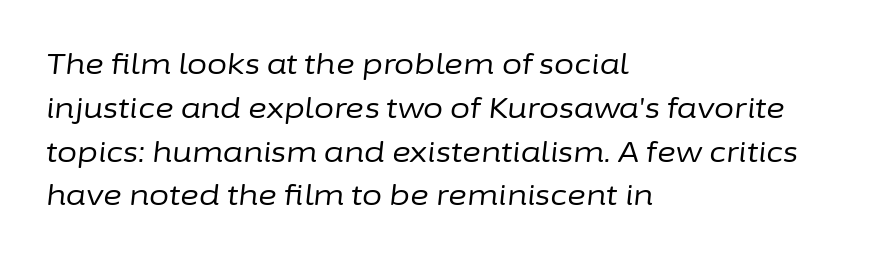
{"italic": "yes", "lean": "right", "slant_degrees": 6, "bold": "no", "weight": "regular", "width": "normal", "stroke_contrast": "low", "x_height": "medium", "monospaced": "no", "underline": "no", "align": "left", "line_spacing": "normal", "line_spacing_ratio": 1.51, "letter_spacing": "normal", "letter_spacing_em": 0.0, "glyph_px": 29}
